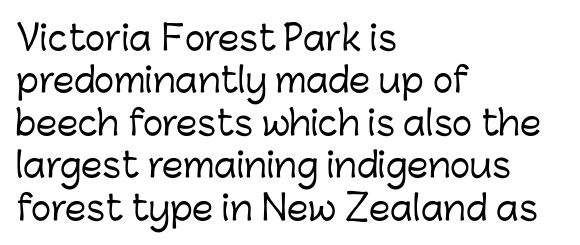
The image shows 34 px sans-serif type, upright; set left-aligned, normal line spacing (1.25x), normal letter spacing, not underlined; low stroke contrast and a medium x-height.
